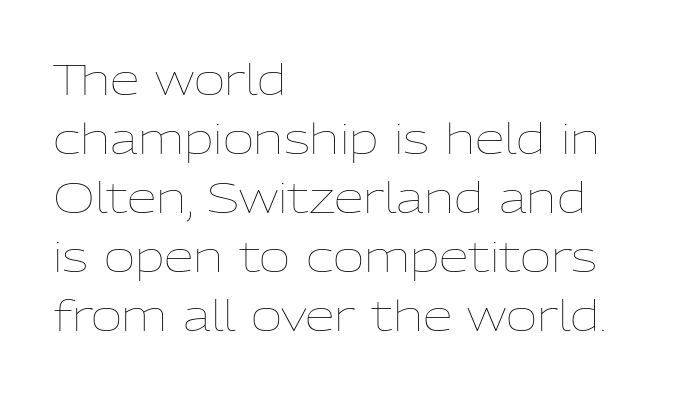
{"italic": "no", "bold": "no", "weight": "thin", "width": "normal", "stroke_contrast": "low", "x_height": "medium", "monospaced": "no", "underline": "no", "align": "left", "line_spacing": "normal", "line_spacing_ratio": 1.37, "letter_spacing": "normal", "letter_spacing_em": 0.0, "glyph_px": 43}
